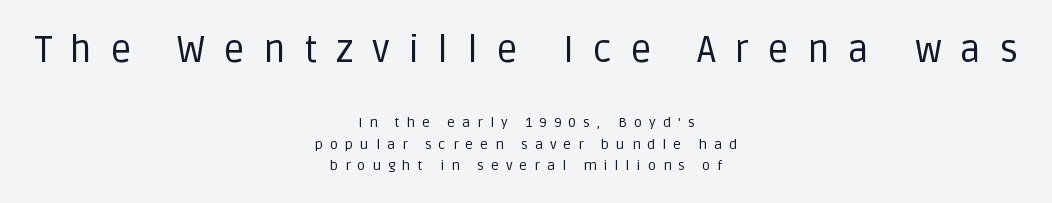
Q: Is the text bold? A: No.
Q: Is the text italic (slanted)? A: No, it is upright.
Q: Is the typeface a serif or a sans-serif typeface? A: Sans-serif.
Q: Is the text underlined? A: No.
Q: How is the paragraph aligned? A: Centered.
Q: Is the spacing between letters normal or unusually wide? A: Unusually wide.
Q: Is the spacing between lines tight, normal or loose? A: Normal.
Q: Which block of text is set in a larger size, the first (top) or the second (bottom)? A: The first (top) one.
Q: Width (condensed, normal, or wide)? A: Normal.
Q: Stroke contrast? A: Low.
Q: x-height? A: Large.
Q: Monospaced? A: No.
